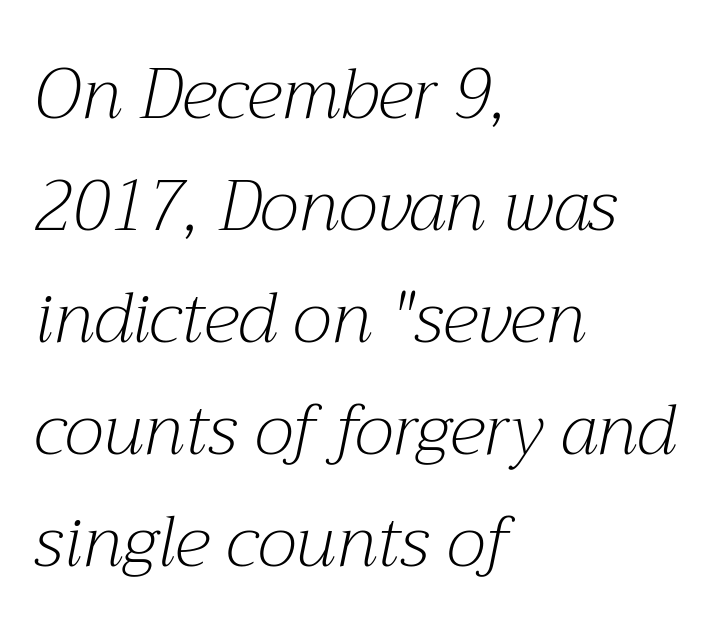
Q: Is the text bold? A: No.
Q: Is the text italic (slanted)? A: Yes, it leans right by about 12 degrees.
Q: Is the typeface a serif or a sans-serif typeface? A: Serif.
Q: Is the text underlined? A: No.
Q: How is the paragraph aligned? A: Left-aligned.
Q: Is the spacing between letters normal or unusually wide? A: Normal.
Q: Is the spacing between lines tight, normal or loose? A: Normal.
Q: Width (condensed, normal, or wide)? A: Normal.
Q: Stroke contrast? A: Medium.
Q: x-height? A: Medium.
Q: Monospaced? A: No.
